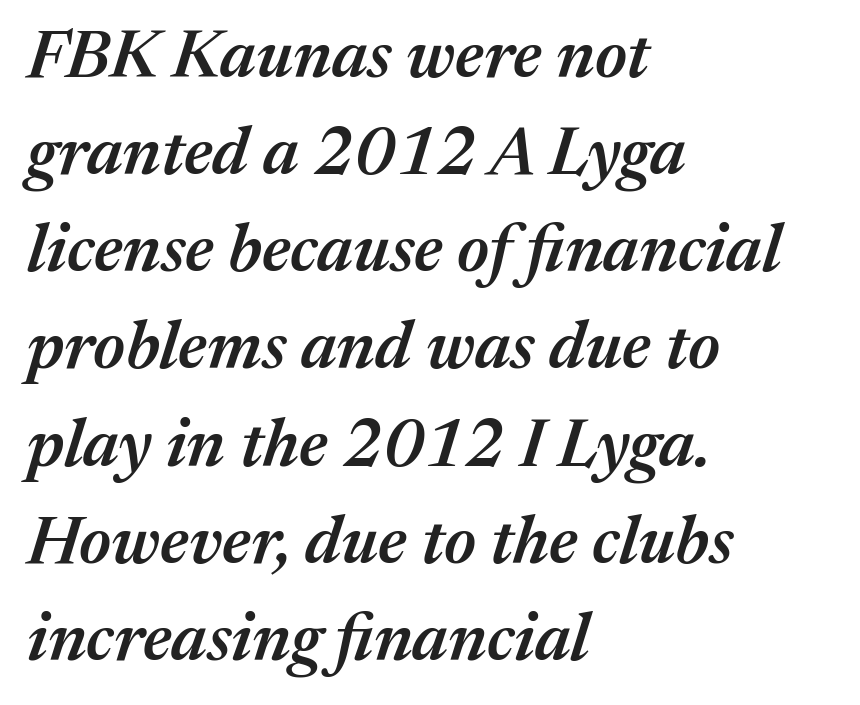
{"italic": "yes", "lean": "right", "slant_degrees": 17, "bold": "semi", "weight": "semibold", "width": "normal", "stroke_contrast": "medium", "x_height": "medium", "monospaced": "no", "underline": "no", "align": "left", "line_spacing": "normal", "line_spacing_ratio": 1.45, "letter_spacing": "normal", "letter_spacing_em": 0.0, "glyph_px": 67}
